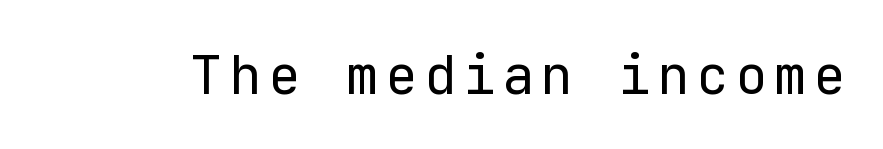
This rendering employs a face without finishing strokes, i.e., a sans-serif. The letters stand upright; this is a roman face. A bare baseline throughout the passage. The face looks like a standard text weight, possibly lighter. Monospaced: the letters line up in strict vertical columns.
